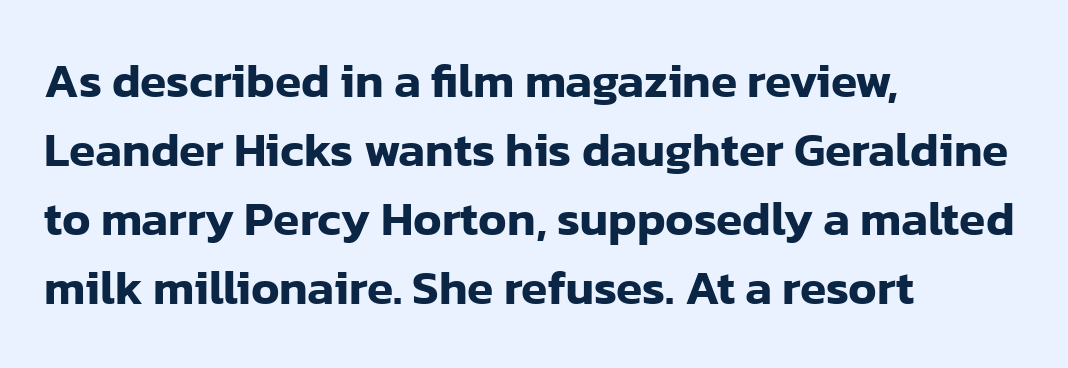
The image shows 48 px sans-serif type, upright; set left-aligned, normal line spacing (1.44x), normal letter spacing, not underlined; low stroke contrast and a medium x-height.
